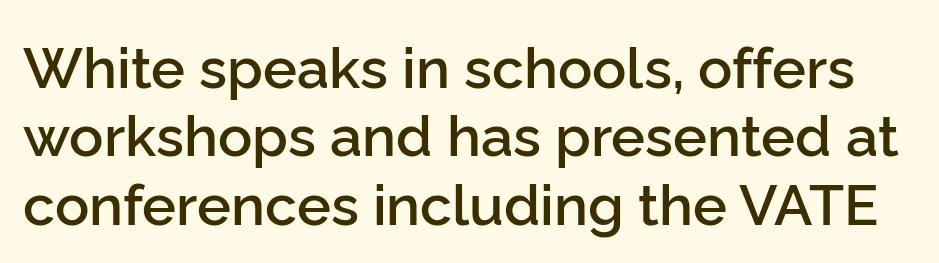
Think of a printed novel: that variable character pitch is what you see here. The string is rendered with underlining switched off. Glyph-to-glyph distance matches everyday printed text. Posture: vertical. This is the in-between weight designers call semibold or demi. The typeface chosen for these lines omits serifs.
